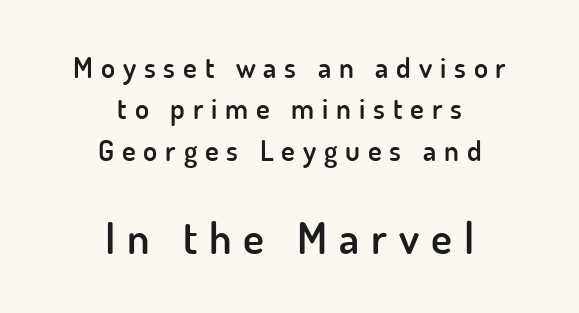
The specimen omits any rule beneath the text block's lines. The letters advance in unequal steps, a hallmark of proportional type. Between one letter and the next there's a generous, obvious gap. Reading down the column, the eye jumps a familiar distance to each next line.
